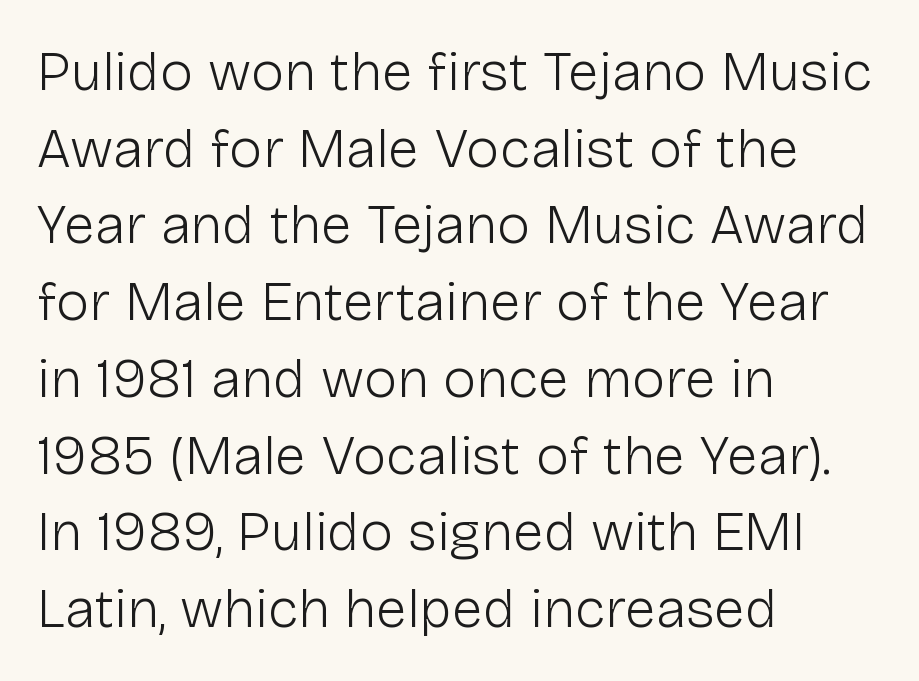
Q: Is the text bold? A: No.
Q: Is the text italic (slanted)? A: No, it is upright.
Q: Is the typeface a serif or a sans-serif typeface? A: Sans-serif.
Q: Is the text underlined? A: No.
Q: How is the paragraph aligned? A: Left-aligned.
Q: Is the spacing between letters normal or unusually wide? A: Normal.
Q: Is the spacing between lines tight, normal or loose? A: Normal.
Q: Width (condensed, normal, or wide)? A: Normal.
Q: Stroke contrast? A: Low.
Q: x-height? A: Medium.
Q: Monospaced? A: No.
